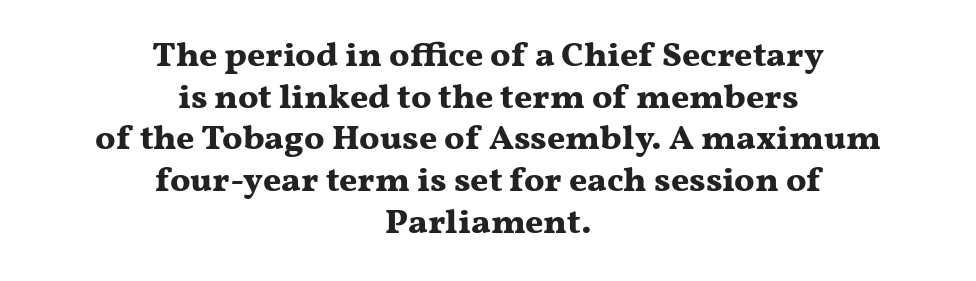
{"serif": "yes", "italic": "no", "bold": "yes", "weight": "bold", "width": "wide", "stroke_contrast": "medium", "x_height": "medium", "monospaced": "no", "underline": "no", "align": "center", "line_spacing_ratio": 1.19, "letter_spacing": "normal", "letter_spacing_em": 0.0, "glyph_px": 35}
